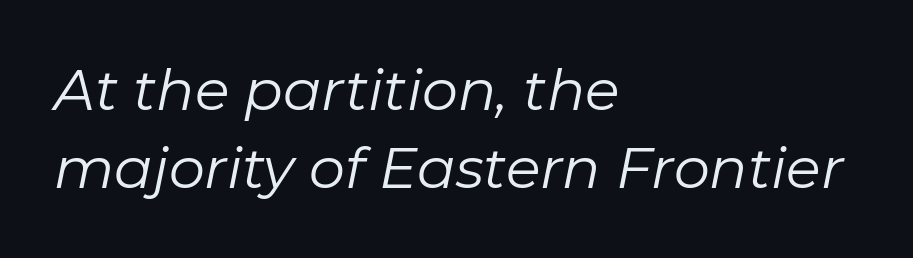
Alignment: flush left. Standard letterfit; no display-style spreading of the glyphs. The strokes are not fattened; the text isn't bold. If you drew a line through each stem, it would be angled.
